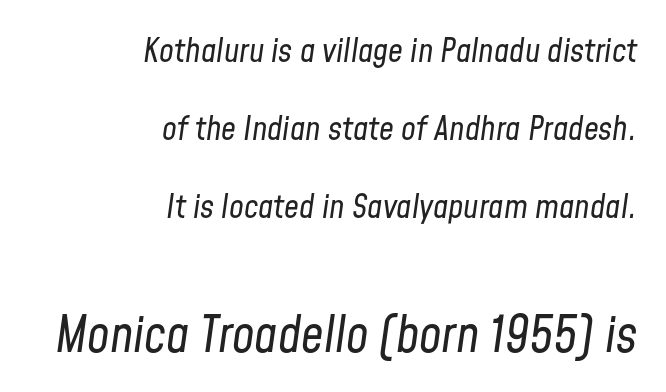
{"italic": "yes", "lean": "right", "slant_degrees": 8, "bold": "no", "weight": "regular", "width": "condensed", "stroke_contrast": "low", "x_height": "medium", "monospaced": "no", "underline": "no", "align": "right", "line_spacing": "loose", "line_spacing_ratio": 2.36, "letter_spacing": "normal", "letter_spacing_em": 0.0, "larger_block": "second", "size_ratio": 1.52, "glyph_px": 50}
